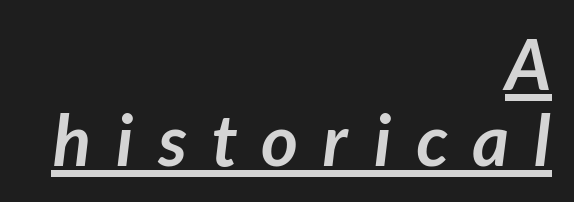
The image shows 71 px semibold sans-serif type; set right-aligned, tight line spacing (1.07x), unusually wide letter spacing (+0.35 em), underlined; low stroke contrast and a medium x-height.
